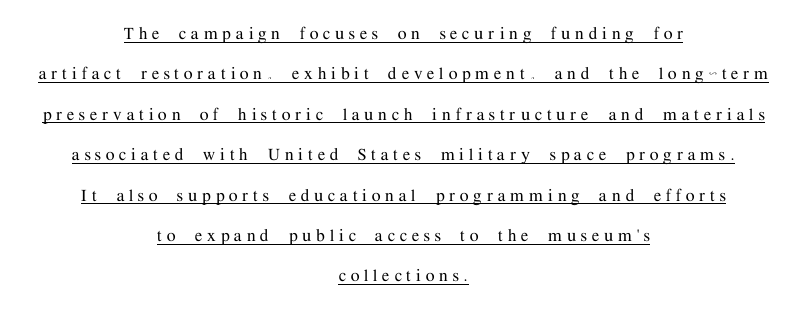
Q: Is the text italic (slanted)? A: No, it is upright.
Q: Is the text underlined? A: Yes.
Q: How is the paragraph aligned? A: Centered.
Q: Is the spacing between letters normal or unusually wide? A: Unusually wide.
Q: Is the spacing between lines tight, normal or loose? A: Loose.
